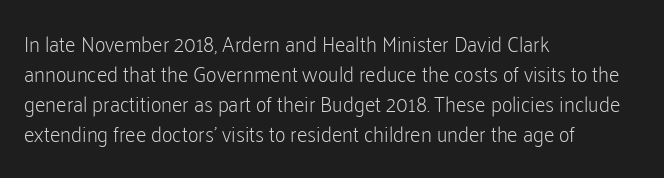
{"italic": "no", "bold": "no", "underline": "no", "align": "left", "line_spacing": "normal", "line_spacing_ratio": 1.43, "letter_spacing": "normal", "letter_spacing_em": 0.0, "glyph_px": 21}
